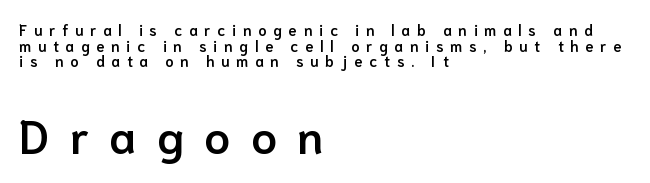
Q: Is the text bold? A: Semi-bold.
Q: Is the text italic (slanted)? A: No, it is upright.
Q: Is the typeface a serif or a sans-serif typeface? A: Sans-serif.
Q: Is the text underlined? A: No.
Q: How is the paragraph aligned? A: Left-aligned.
Q: Is the spacing between letters normal or unusually wide? A: Unusually wide.
Q: Is the spacing between lines tight, normal or loose? A: Tight.
Q: Which block of text is set in a larger size, the first (top) or the second (bottom)? A: The second (bottom) one.
Q: Width (condensed, normal, or wide)? A: Normal.
Q: Stroke contrast? A: Low.
Q: x-height? A: Medium.
Q: Monospaced? A: No.
